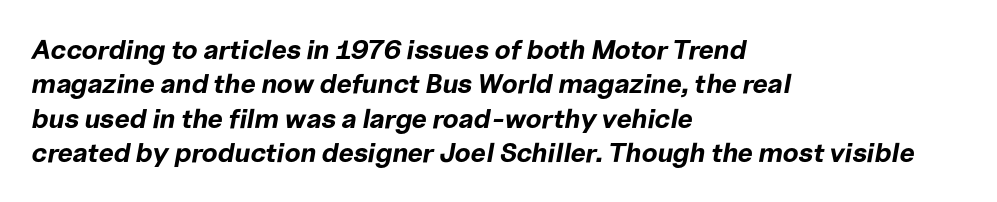
The strokes are fattened all the way to bold. Nobody drew a line under any word here. The typesetter chose a ragged-right arrangement here. Is there much room between lines? A standard amount, neither cramped nor airy.
